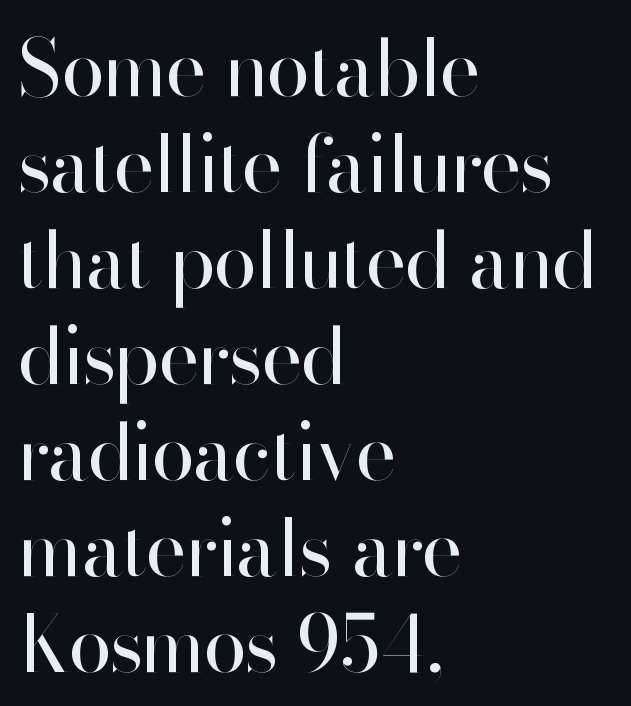
Q: Is the text bold? A: No.
Q: Is the text italic (slanted)? A: No, it is upright.
Q: Is the typeface a serif or a sans-serif typeface? A: Sans-serif.
Q: Is the text underlined? A: No.
Q: How is the paragraph aligned? A: Left-aligned.
Q: Is the spacing between letters normal or unusually wide? A: Normal.
Q: Width (condensed, normal, or wide)? A: Normal.
Q: Stroke contrast? A: High.
Q: x-height? A: Small.
Q: Monospaced? A: No.
